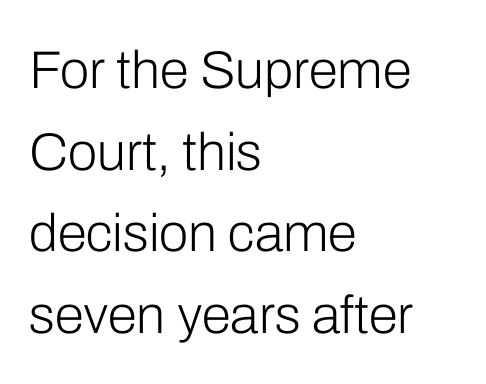
{"serif": "no", "italic": "no", "bold": "no", "weight": "light", "width": "normal", "stroke_contrast": "low", "x_height": "medium", "monospaced": "no", "underline": "no", "align": "left", "line_spacing": "normal", "line_spacing_ratio": 1.54, "letter_spacing": "normal", "letter_spacing_em": 0.0, "glyph_px": 53}
